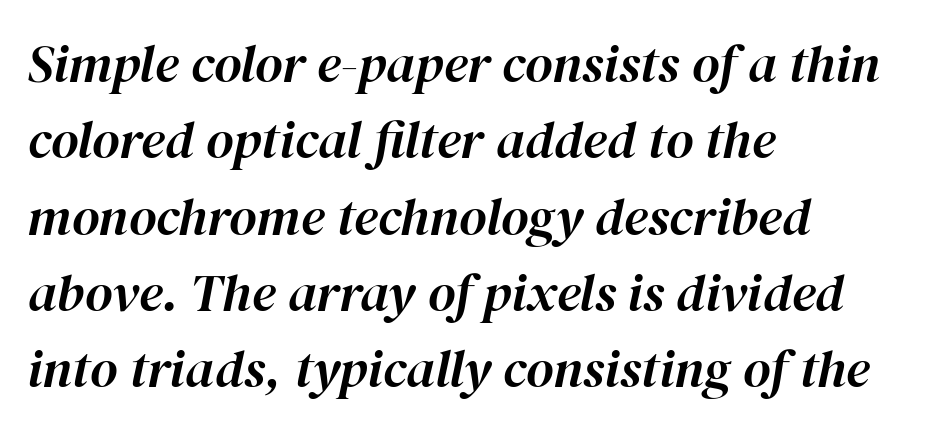
Q: Is the text italic (slanted)? A: Yes, it leans right by about 12 degrees.
Q: Is the text underlined? A: No.
Q: How is the paragraph aligned? A: Left-aligned.
Q: Is the spacing between letters normal or unusually wide? A: Normal.
Q: Is the spacing between lines tight, normal or loose? A: Normal.
Q: Width (condensed, normal, or wide)? A: Normal.
Q: Stroke contrast? A: High.
Q: x-height? A: Medium.
Q: Monospaced? A: No.
